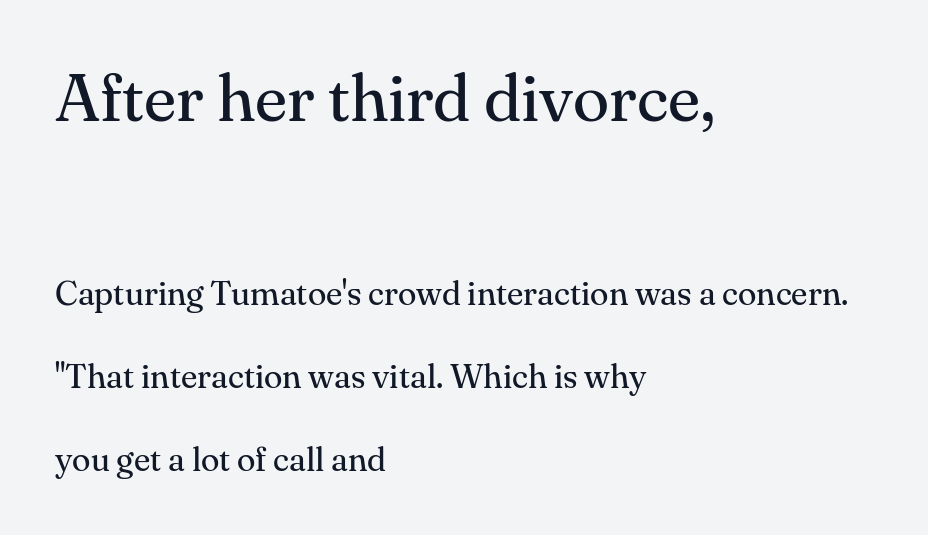
{"serif": "yes", "italic": "no", "bold": "no", "weight": "regular", "width": "normal", "stroke_contrast": "medium", "x_height": "small", "monospaced": "no", "underline": "no", "align": "left", "line_spacing": "loose", "line_spacing_ratio": 2.43, "letter_spacing": "normal", "letter_spacing_em": 0.0, "larger_block": "first", "size_ratio": 1.97, "glyph_px": 67}
